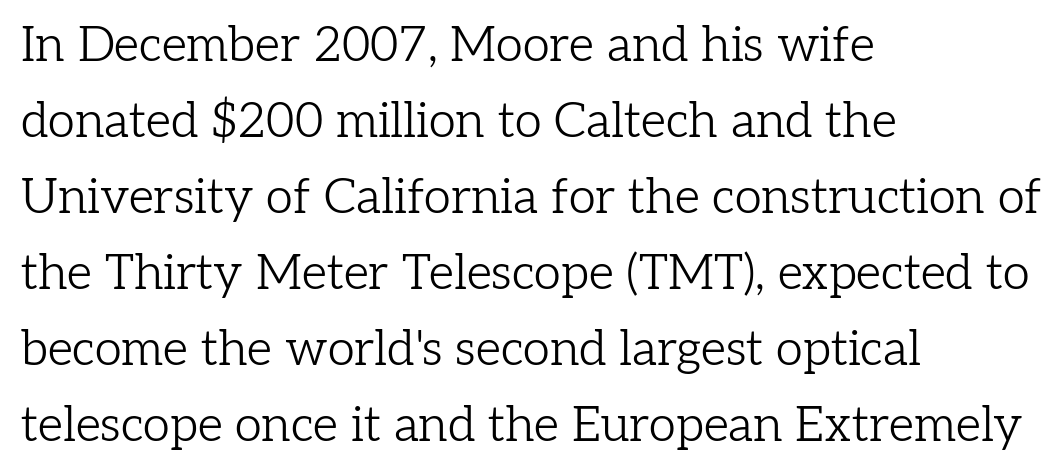
The image shows 49 px light serif type, upright; set left-aligned, normal line spacing (1.55x), normal letter spacing, not underlined; low stroke contrast and a medium x-height.
